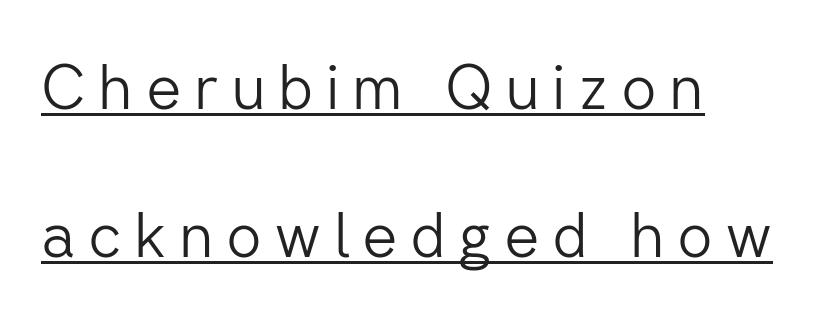
Q: Is the text bold? A: No.
Q: Is the text italic (slanted)? A: No, it is upright.
Q: Is the typeface a serif or a sans-serif typeface? A: Sans-serif.
Q: Is the text underlined? A: Yes.
Q: How is the paragraph aligned? A: Left-aligned.
Q: Is the spacing between letters normal or unusually wide? A: Unusually wide.
Q: Is the spacing between lines tight, normal or loose? A: Loose.
Q: Width (condensed, normal, or wide)? A: Normal.
Q: Stroke contrast? A: Low.
Q: x-height? A: Medium.
Q: Monospaced? A: No.
